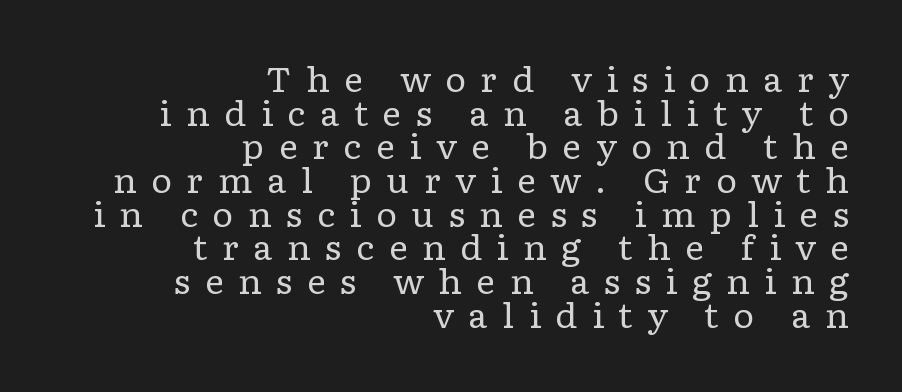
The image shows 33 px regular-weight, wide serif type, upright; set right-aligned, tight line spacing (1.02x), unusually wide letter spacing (+0.43 em), not underlined; low stroke contrast and a medium x-height.
